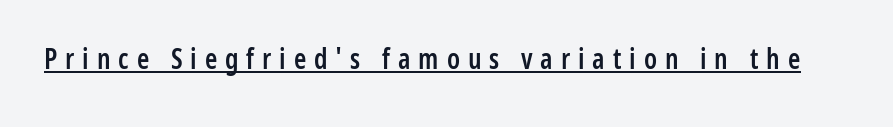
Q: Is the text bold? A: Semi-bold.
Q: Is the text italic (slanted)? A: No, it is upright.
Q: Is the typeface a serif or a sans-serif typeface? A: Sans-serif.
Q: Is the text underlined? A: Yes.
Q: Is the spacing between letters normal or unusually wide? A: Unusually wide.
Q: Width (condensed, normal, or wide)? A: Condensed.
Q: Stroke contrast? A: Low.
Q: x-height? A: Medium.
Q: Monospaced? A: No.
